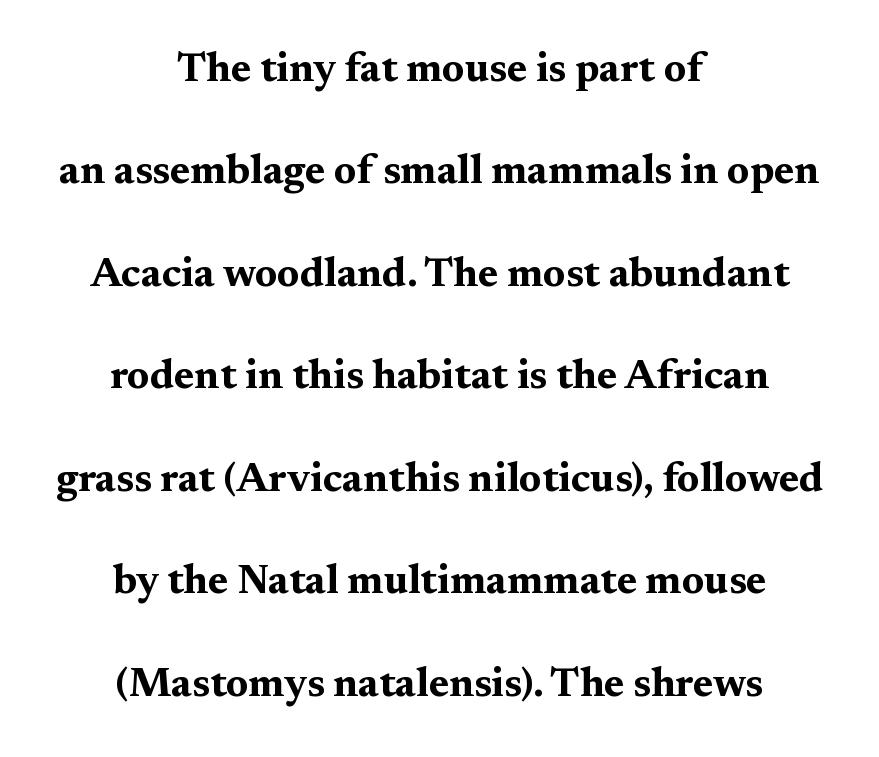
The image shows 41 px bold, wide serif type, upright; set centered, loose line spacing (2.5x), normal letter spacing, not underlined; medium stroke contrast and a medium x-height.
